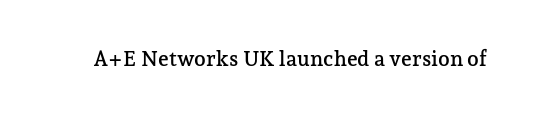
Every character sits straight up, as roman type does. The string is rendered with underlining switched off. Students, note that the glyphs here touch the page at normal intervals.
